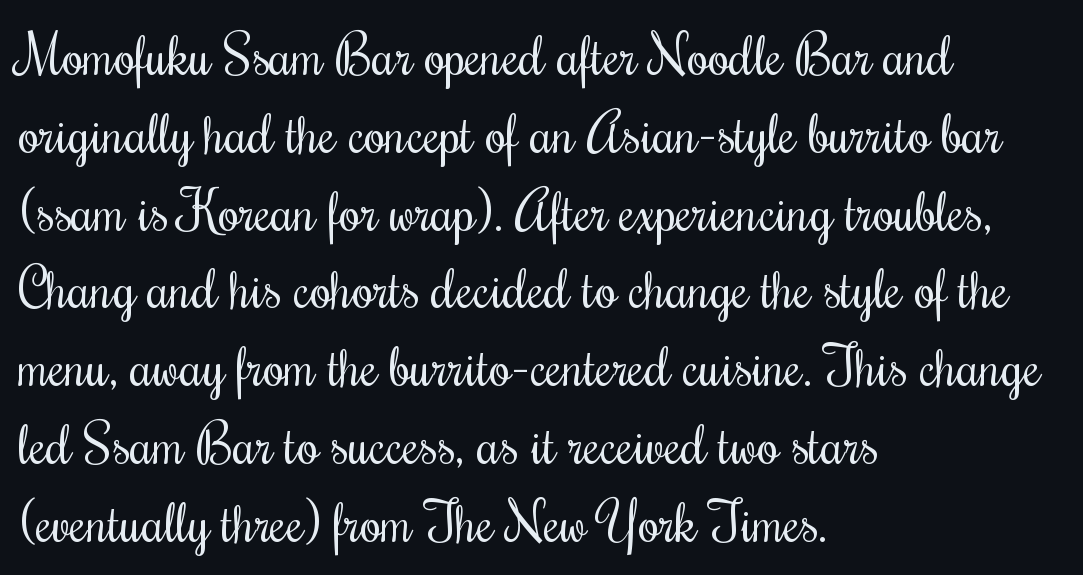
The foot of each line stays bare and open. Regular leading. Observe the ordinary spacing: letters are neighbours, not strangers.
